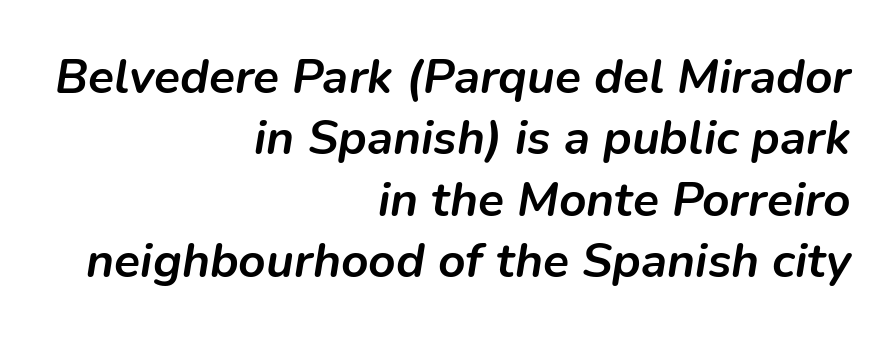
The image shows 48 px semibold type, italic (leaning right); set right-aligned, normal line spacing (1.28x), normal letter spacing, not underlined; low stroke contrast and a medium x-height.
